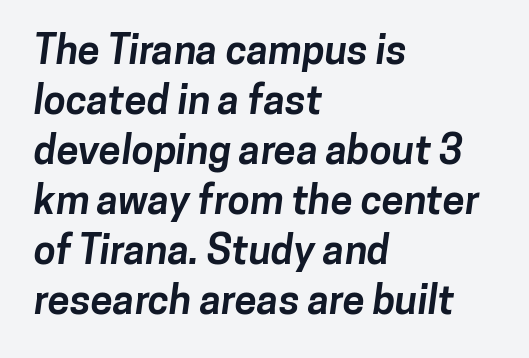
The image shows 40 px bold sans-serif type; set left-aligned, normal line spacing (1.25x), normal letter spacing, not underlined; low stroke contrast and a medium x-height.
